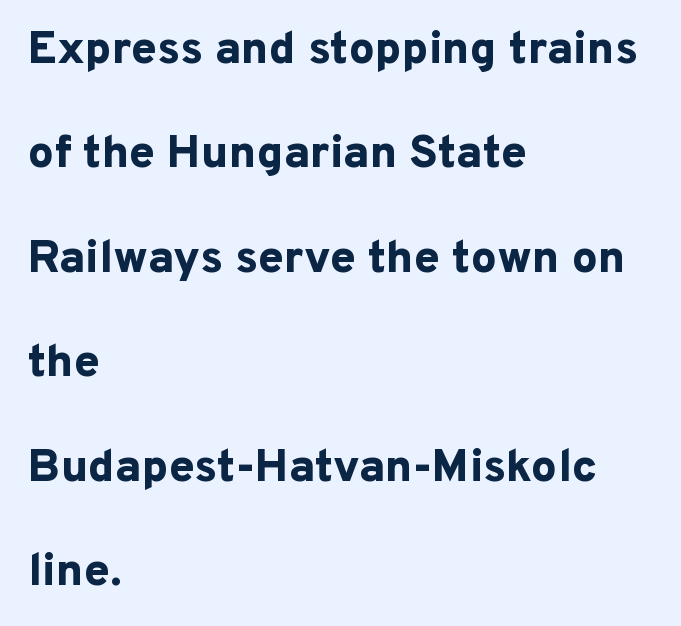
{"serif": "no", "italic": "no", "bold": "yes", "weight": "bold", "width": "normal", "stroke_contrast": "low", "x_height": "medium", "monospaced": "no", "underline": "no", "align": "left", "line_spacing": "loose", "line_spacing_ratio": 2.27, "letter_spacing": "normal", "letter_spacing_em": 0.0, "glyph_px": 46}
